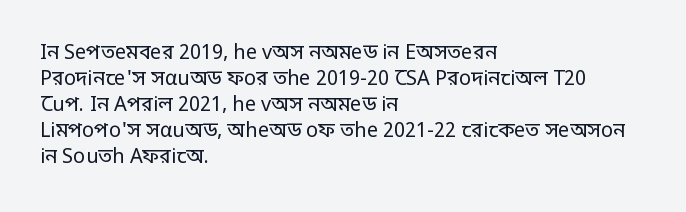
{"italic": "no", "bold": "no", "underline": "no", "align": "left", "line_spacing": "normal", "line_spacing_ratio": 1.3, "letter_spacing": "normal", "letter_spacing_em": 0.0, "glyph_px": 20}
